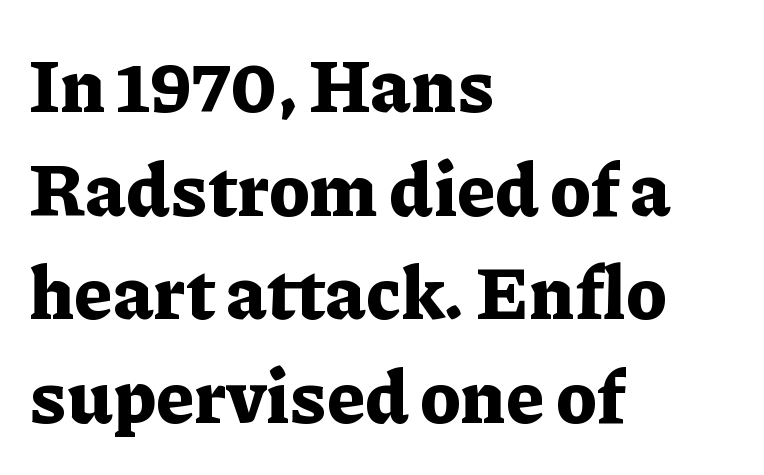
Q: Is the text bold? A: Yes.
Q: Is the text italic (slanted)? A: No, it is upright.
Q: Is the typeface a serif or a sans-serif typeface? A: Serif.
Q: Is the text underlined? A: No.
Q: How is the paragraph aligned? A: Left-aligned.
Q: Is the spacing between letters normal or unusually wide? A: Normal.
Q: Is the spacing between lines tight, normal or loose? A: Normal.
Q: Width (condensed, normal, or wide)? A: Normal.
Q: Stroke contrast? A: Low.
Q: x-height? A: Medium.
Q: Monospaced? A: No.
